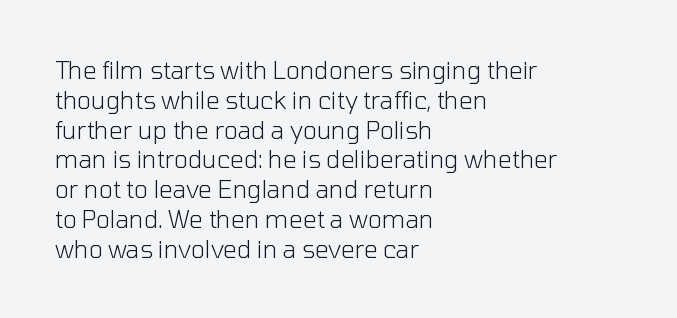
{"italic": "no", "bold": "no", "underline": "no", "align": "left", "line_spacing_ratio": 1.24, "letter_spacing": "normal", "letter_spacing_em": 0.0, "glyph_px": 24}
